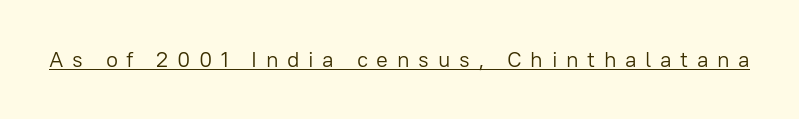
The image shows 22 px text type, upright; set unusually wide letter spacing (+0.39 em), underlined.
